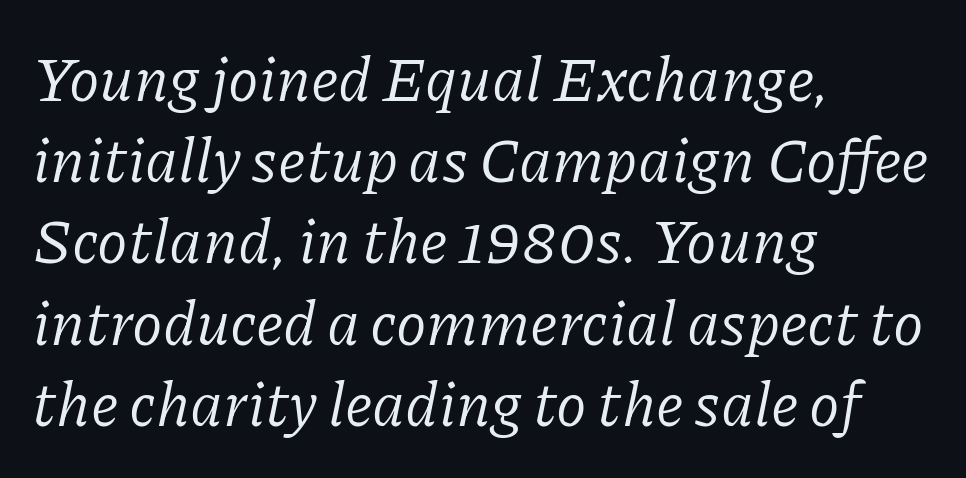
Letterform terminals end in serifs throughout the passage. Here the designer chose a conventional face with non-uniform glyph widths. A typesetter would call this leading conventional body-copy spacing. Line starts are locked; line ends wander. The cut favours lightness, reaching ordinary text weight at its darkest. Caption: standard tracking, unaltered.
